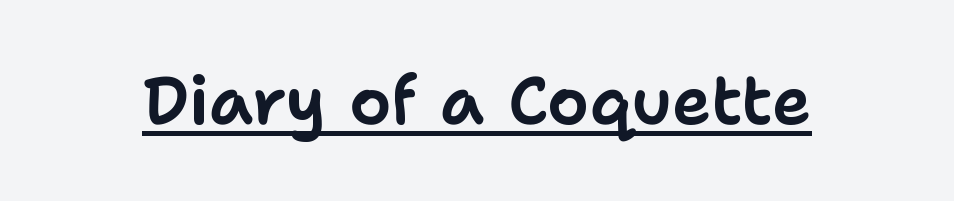
{"serif": "no", "italic": "no", "width": "normal", "stroke_contrast": "low", "x_height": "medium", "monospaced": "no", "underline": "yes", "letter_spacing": "normal", "letter_spacing_em": 0.0, "glyph_px": 67}
